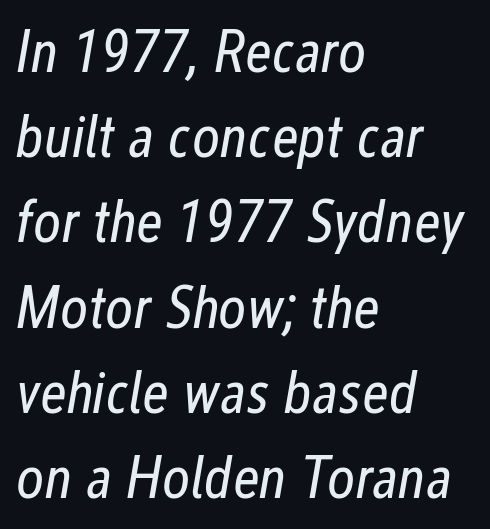
{"italic": "yes", "lean": "right", "slant_degrees": 12, "bold": "no", "weight": "regular", "width": "condensed", "stroke_contrast": "low", "x_height": "medium", "monospaced": "no", "underline": "no", "align": "left", "line_spacing": "normal", "line_spacing_ratio": 1.42, "letter_spacing": "normal", "letter_spacing_em": 0.0, "glyph_px": 60}
